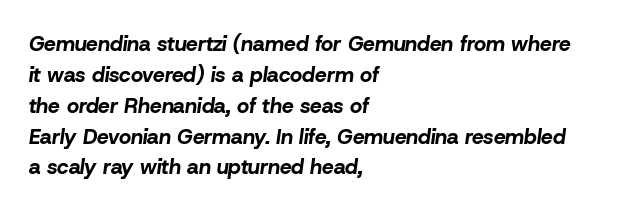
{"italic": "yes", "lean": "right", "slant_degrees": 8, "bold": "yes", "underline": "no", "align": "left", "line_spacing": "normal", "line_spacing_ratio": 1.47, "letter_spacing": "normal", "letter_spacing_em": 0.0, "glyph_px": 21}
